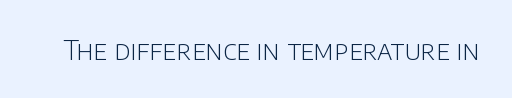
{"italic": "no", "bold": "no", "underline": "no", "letter_spacing": "normal", "letter_spacing_em": 0.0, "glyph_px": 27}
